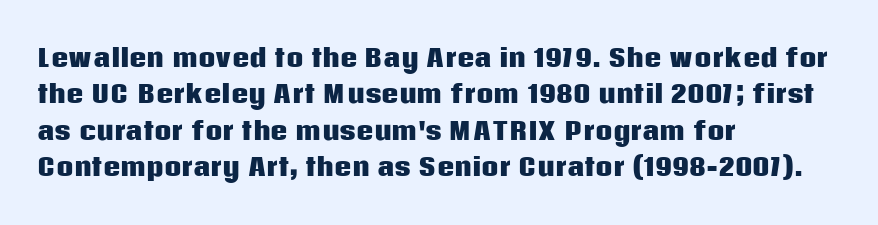
Q: Is the text bold? A: Yes.
Q: Is the text italic (slanted)? A: No, it is upright.
Q: Is the text underlined? A: No.
Q: How is the paragraph aligned? A: Left-aligned.
Q: Is the spacing between letters normal or unusually wide? A: Normal.
Q: Is the spacing between lines tight, normal or loose? A: Normal.
